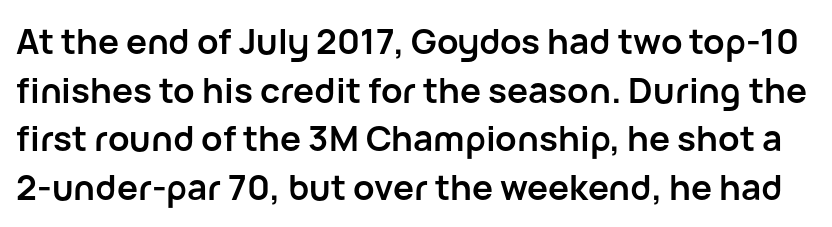
The image shows 35 px semibold sans-serif type, upright; set normal line spacing (1.39x), normal letter spacing, not underlined; low stroke contrast and a medium x-height.
